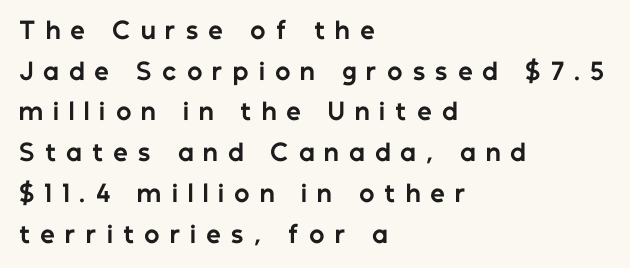
{"italic": "no", "bold": "yes", "underline": "no", "align": "left", "line_spacing_ratio": 1.77, "letter_spacing": "wide", "letter_spacing_em": 0.44, "glyph_px": 23}
